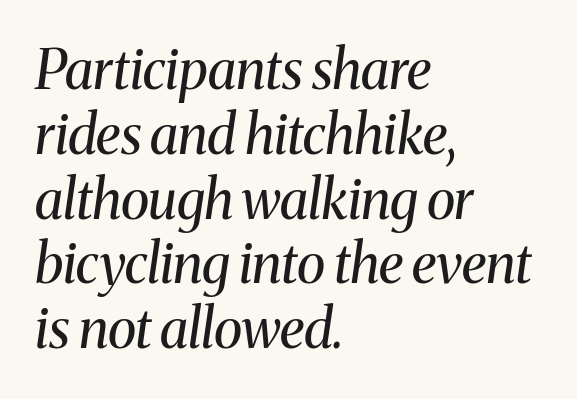
The image shows 54 px regular-weight serif type, italic (leaning right); set left-aligned, line spacing 1.2x, normal letter spacing, not underlined; medium stroke contrast and a medium x-height.
